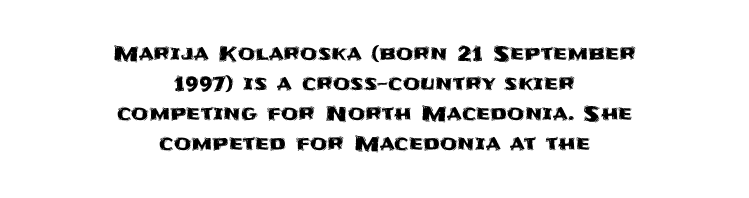
Q: Is the text italic (slanted)? A: No, it is upright.
Q: Is the text underlined? A: No.
Q: How is the paragraph aligned? A: Centered.
Q: Is the spacing between letters normal or unusually wide? A: Normal.
Q: Is the spacing between lines tight, normal or loose? A: Normal.
